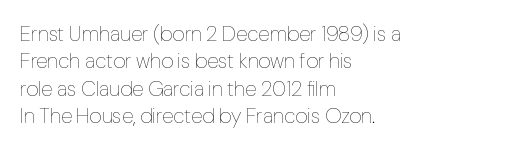
Q: Is the text bold? A: No.
Q: Is the text italic (slanted)? A: No, it is upright.
Q: Is the text underlined? A: No.
Q: How is the paragraph aligned? A: Left-aligned.
Q: Is the spacing between letters normal or unusually wide? A: Normal.
Q: Is the spacing between lines tight, normal or loose? A: Normal.
